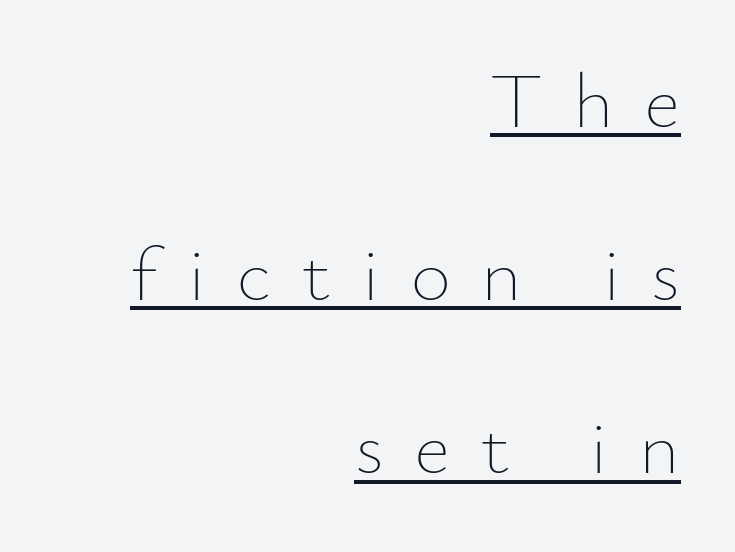
Q: Is the text bold? A: No.
Q: Is the text italic (slanted)? A: No, it is upright.
Q: Is the text underlined? A: Yes.
Q: How is the paragraph aligned? A: Right-aligned.
Q: Is the spacing between letters normal or unusually wide? A: Unusually wide.
Q: Is the spacing between lines tight, normal or loose? A: Loose.
Q: Width (condensed, normal, or wide)? A: Normal.
Q: Stroke contrast? A: Low.
Q: x-height? A: Small.
Q: Monospaced? A: No.
